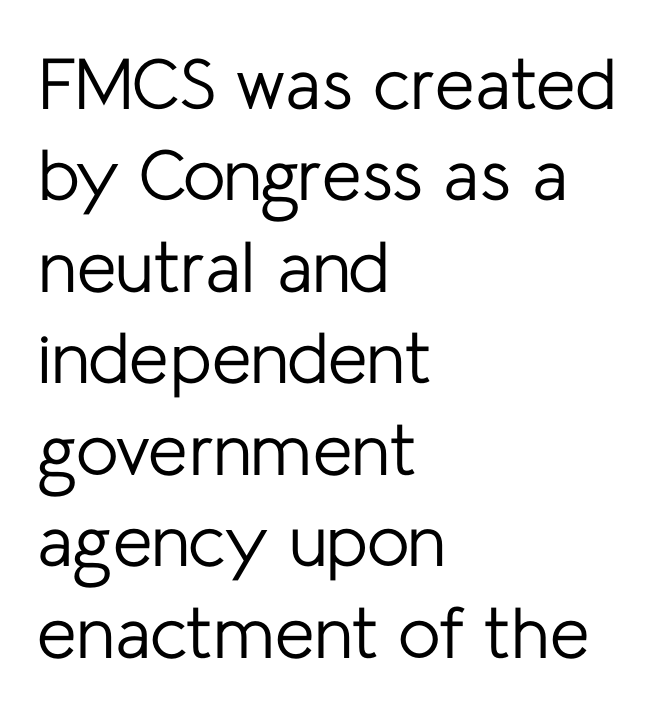
A typesetter would call this proportional, since set widths differ per character. The typesetting does not lean heavy: it is not bold. No extra tracking has been applied to these lines. A typesetter would label this face a sans. Alignment: flush left.
